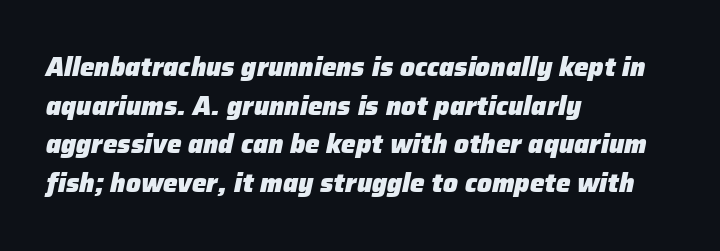
The image shows 26 px bold type, italic (leaning right); set left-aligned, normal line spacing (1.49x), normal letter spacing, not underlined.
